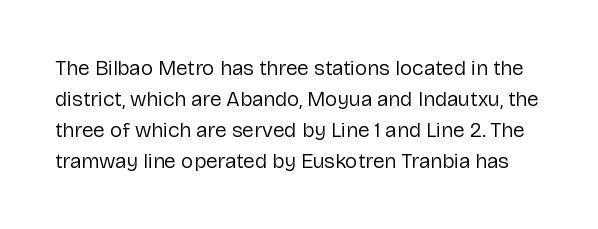
Q: Is the text bold? A: No.
Q: Is the text italic (slanted)? A: No, it is upright.
Q: Is the text underlined? A: No.
Q: Is the spacing between letters normal or unusually wide? A: Normal.
Q: Is the spacing between lines tight, normal or loose? A: Normal.
